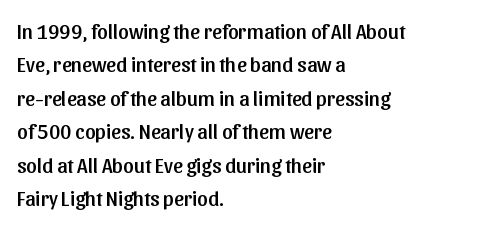
{"italic": "no", "underline": "no", "align": "left", "line_spacing": "normal", "line_spacing_ratio": 1.59, "letter_spacing": "normal", "letter_spacing_em": 0.0, "glyph_px": 21}
